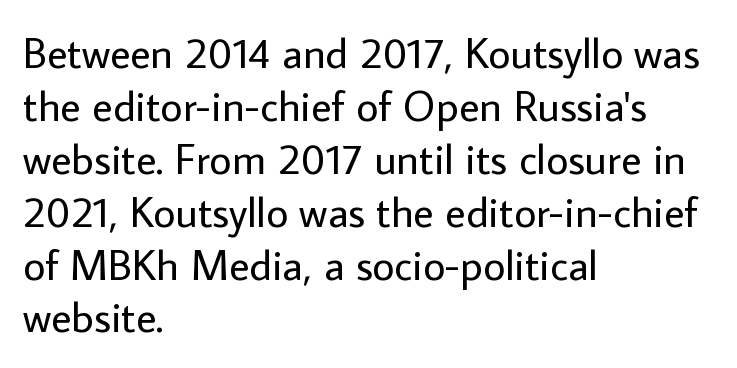
Is the type heavy? It reads as light-to-regular instead. A typesetter would call this proportional, since set widths differ per character. The rendering anchors every line to the left-hand side. Does the lettering tilt? It doesn't — this is upright.
